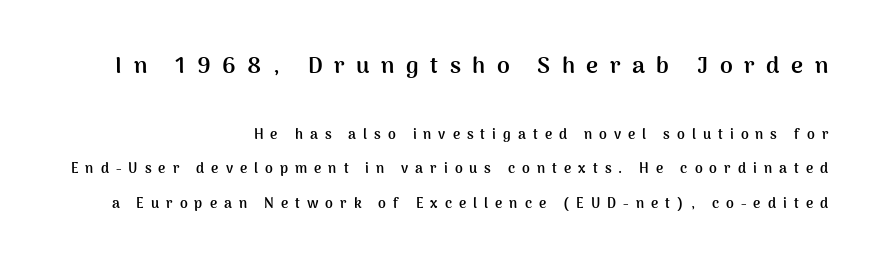
Q: Is the text bold? A: Yes.
Q: Is the text italic (slanted)? A: No, it is upright.
Q: Is the text underlined? A: No.
Q: How is the paragraph aligned? A: Right-aligned.
Q: Is the spacing between letters normal or unusually wide? A: Unusually wide.
Q: Is the spacing between lines tight, normal or loose? A: Loose.
Q: Which block of text is set in a larger size, the first (top) or the second (bottom)? A: The first (top) one.
